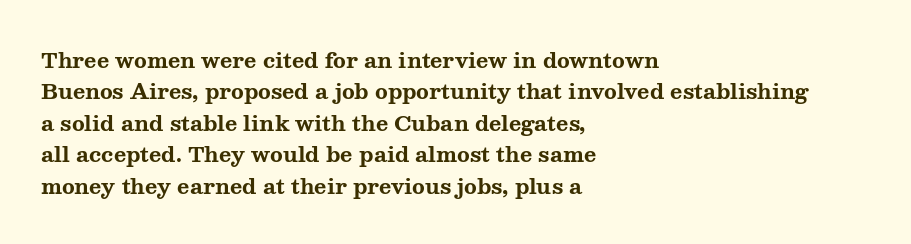
{"italic": "no", "bold": "yes", "underline": "no", "align": "left", "line_spacing": "normal", "line_spacing_ratio": 1.5, "letter_spacing": "normal", "letter_spacing_em": 0.0, "glyph_px": 21}
